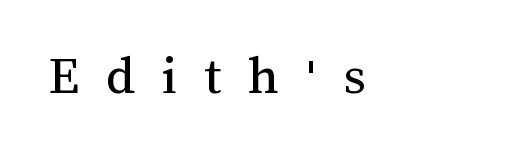
This reads as an unemphasized weight, regular at the heaviest. This sample has the flowing, uneven cadence of proportional lettering. Notice how the stems are strictly vertical — no italics here. Bare-footed words on every line.
